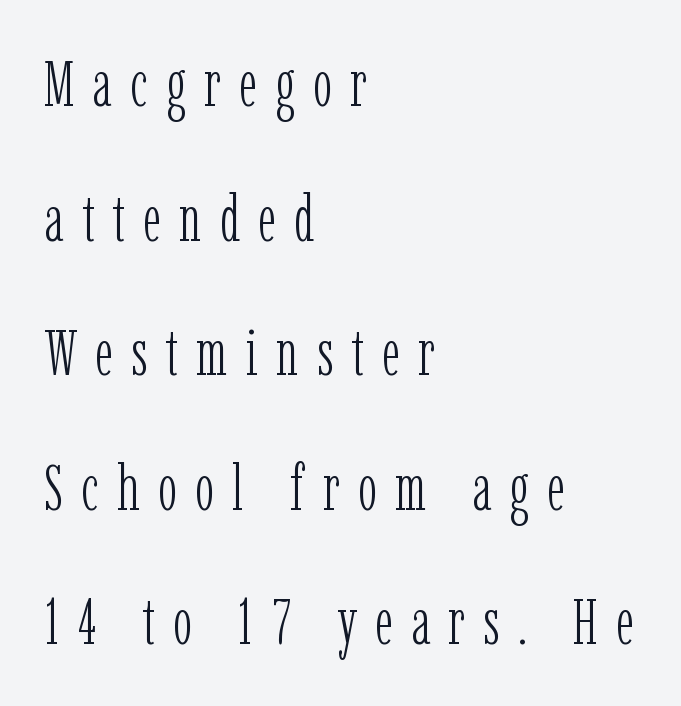
Q: Is the text bold? A: No.
Q: Is the text italic (slanted)? A: No, it is upright.
Q: Is the typeface a serif or a sans-serif typeface? A: Serif.
Q: Is the text underlined? A: No.
Q: How is the paragraph aligned? A: Left-aligned.
Q: Is the spacing between letters normal or unusually wide? A: Unusually wide.
Q: Is the spacing between lines tight, normal or loose? A: Loose.
Q: Width (condensed, normal, or wide)? A: Condensed.
Q: Stroke contrast? A: Low.
Q: x-height? A: Medium.
Q: Monospaced? A: No.
